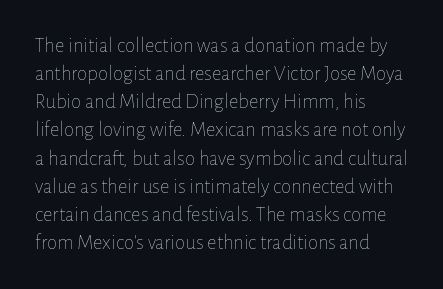
The image shows 21 px text type, upright; set left-aligned, normal line spacing (1.34x), normal letter spacing, not underlined.
